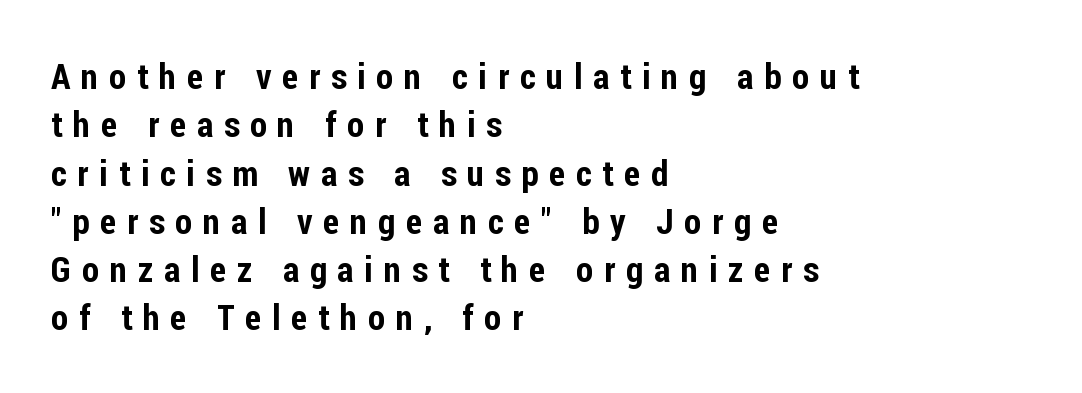
The image shows 35 px condensed sans-serif type, upright; set left-aligned, normal line spacing (1.38x), unusually wide letter spacing (+0.31 em), not underlined; low stroke contrast and a medium x-height.
